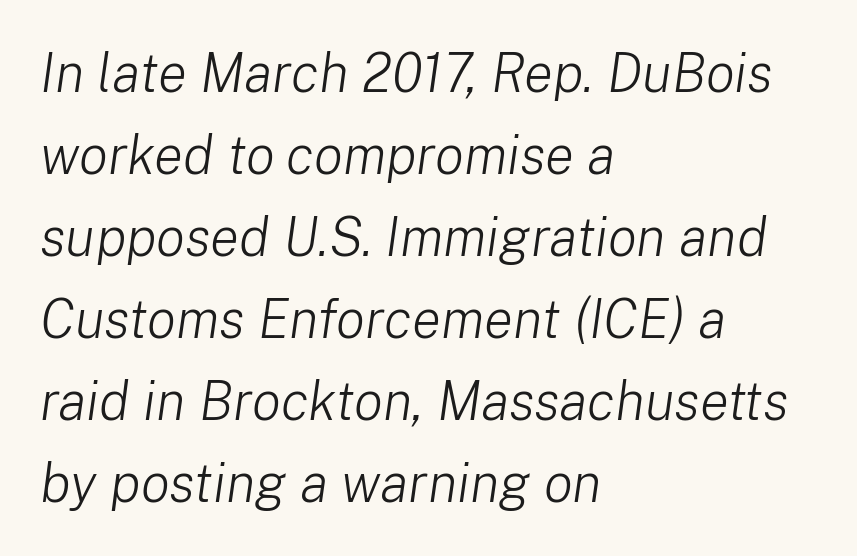
{"italic": "yes", "lean": "right", "slant_degrees": 8, "bold": "no", "weight": "light", "width": "normal", "stroke_contrast": "low", "x_height": "medium", "monospaced": "no", "underline": "no", "align": "left", "line_spacing": "normal", "line_spacing_ratio": 1.52, "letter_spacing": "normal", "letter_spacing_em": 0.0, "glyph_px": 54}
